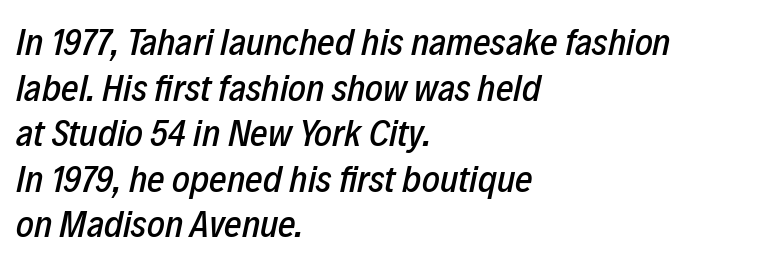
Spacing verdict: proportional, widths tailored to each character. Letter spacing: default. Rendered with sloped, italic letterforms. The typesetter chose a ragged-right arrangement here. The space beneath each line is pristine and unruled.
